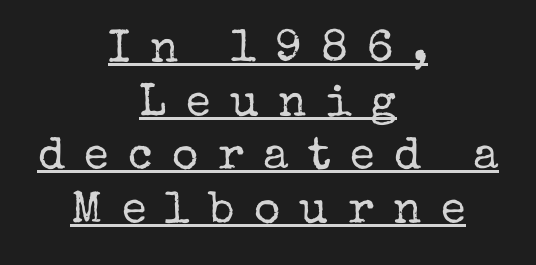
Each letter keeps its own natural width here, so spacing adapts to shape. Like a heading marked for emphasis, these lines bear an underscore. Each letter's strokes conclude with small projecting serifs. Do the letters lean? They stand straight.
